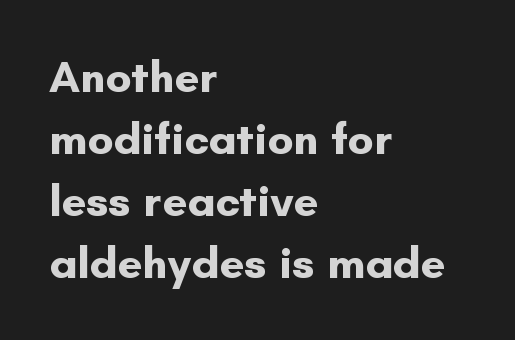
{"serif": "no", "italic": "no", "bold": "yes", "weight": "bold", "width": "normal", "stroke_contrast": "low", "x_height": "small", "monospaced": "no", "underline": "no", "align": "left", "line_spacing": "normal", "line_spacing_ratio": 1.38, "letter_spacing": "normal", "letter_spacing_em": 0.0, "glyph_px": 45}
